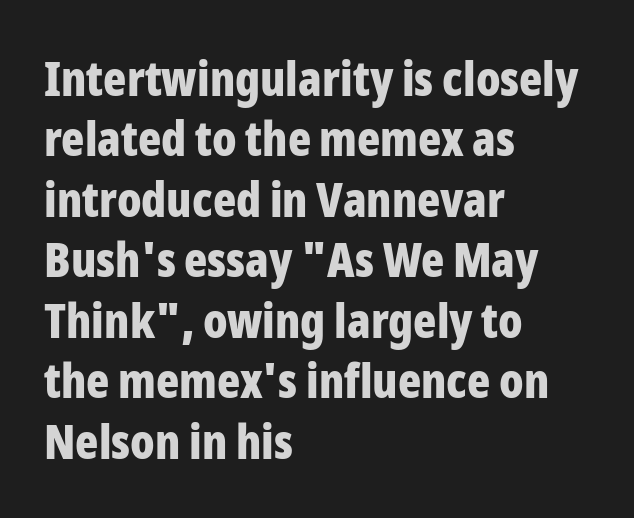
This sample has the flowing, uneven cadence of proportional lettering. The horizontal fit of the characters is conventional and even. Its strokes are broad and dark, the hallmark of bold type. Check the space under the baseline: it is left empty. Classification — sans serif.
